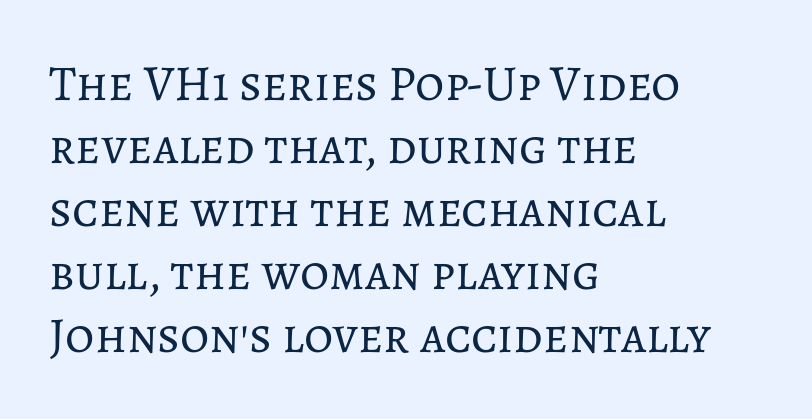
Q: Is the text bold? A: No.
Q: Is the text italic (slanted)? A: No, it is upright.
Q: Is the text underlined? A: No.
Q: How is the paragraph aligned? A: Left-aligned.
Q: Is the spacing between letters normal or unusually wide? A: Normal.
Q: Is the spacing between lines tight, normal or loose? A: Normal.
Q: Width (condensed, normal, or wide)? A: Normal.
Q: Stroke contrast? A: Low.
Q: x-height? A: Medium.
Q: Monospaced? A: No.
